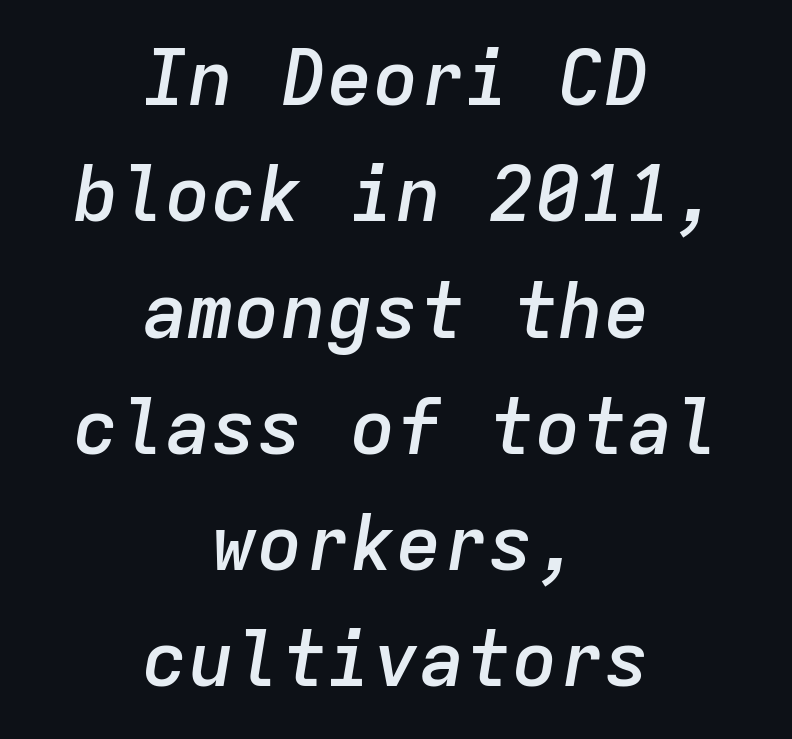
{"italic": "yes", "lean": "right", "slant_degrees": 9, "bold": "semi", "weight": "semibold", "width": "normal", "stroke_contrast": "low", "x_height": "medium", "monospaced": "yes", "underline": "no", "align": "center", "line_spacing": "normal", "line_spacing_ratio": 1.51, "letter_spacing": "normal", "letter_spacing_em": 0.0, "glyph_px": 77}
